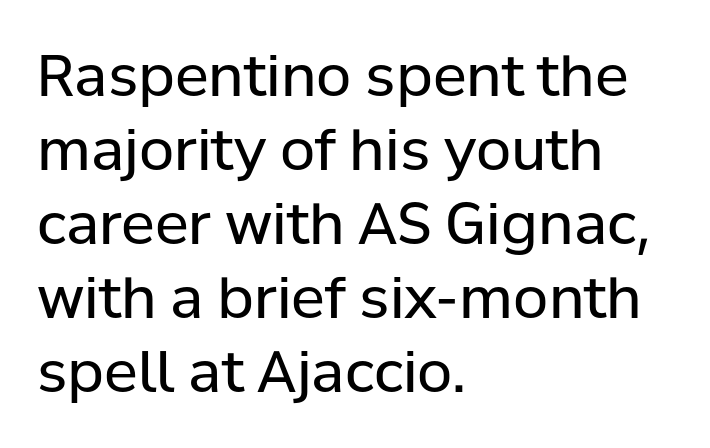
Q: Is the text bold? A: No.
Q: Is the text italic (slanted)? A: No, it is upright.
Q: Is the typeface a serif or a sans-serif typeface? A: Sans-serif.
Q: Is the text underlined? A: No.
Q: How is the paragraph aligned? A: Left-aligned.
Q: Is the spacing between letters normal or unusually wide? A: Normal.
Q: Is the spacing between lines tight, normal or loose? A: Normal.
Q: Width (condensed, normal, or wide)? A: Normal.
Q: Stroke contrast? A: Low.
Q: x-height? A: Medium.
Q: Monospaced? A: No.
